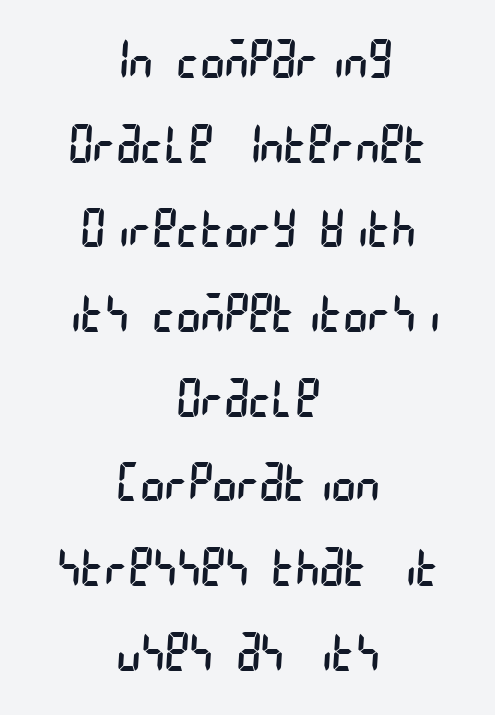
Q: Is the text bold? A: No.
Q: Is the typeface a serif or a sans-serif typeface? A: Sans-serif.
Q: Is the text underlined? A: No.
Q: How is the paragraph aligned? A: Centered.
Q: Is the spacing between letters normal or unusually wide? A: Normal.
Q: Is the spacing between lines tight, normal or loose? A: Normal.
Q: Width (condensed, normal, or wide)? A: Condensed.
Q: Stroke contrast? A: Low.
Q: x-height? A: Large.
